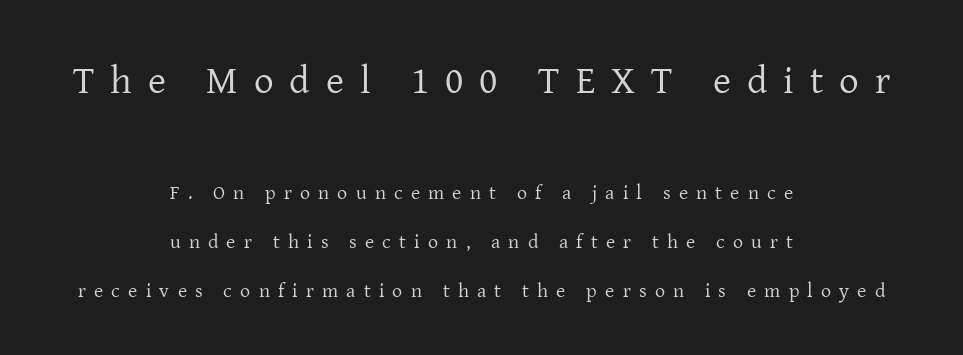
{"serif": "yes", "italic": "no", "bold": "no", "weight": "regular", "width": "normal", "stroke_contrast": "low", "x_height": "medium", "monospaced": "no", "underline": "no", "align": "center", "line_spacing": "loose", "line_spacing_ratio": 2.45, "letter_spacing": "wide", "letter_spacing_em": 0.41, "larger_block": "first", "size_ratio": 1.95, "glyph_px": 39}
